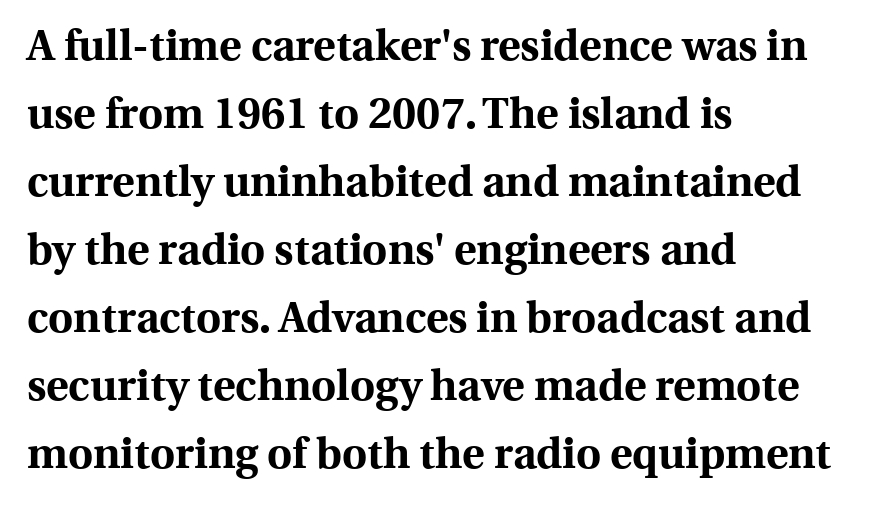
The image shows 43 px bold serif type, upright; set left-aligned, normal line spacing (1.58x), normal letter spacing, not underlined; a medium x-height.
